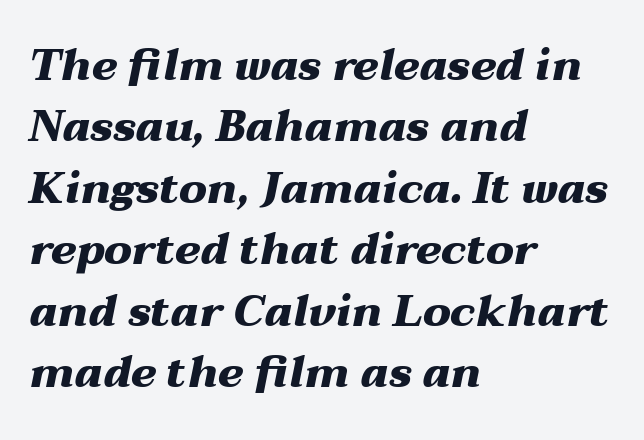
The image shows 43 px heavy, wide type, italic (leaning right); set left-aligned, normal line spacing (1.43x), normal letter spacing, not underlined; medium stroke contrast and a medium x-height.
